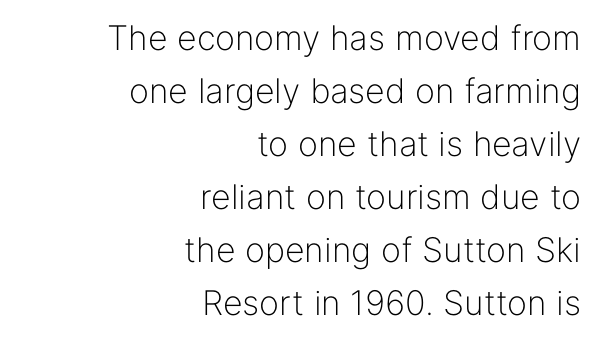
{"serif": "no", "italic": "no", "bold": "no", "weight": "light", "width": "normal", "stroke_contrast": "low", "x_height": "medium", "monospaced": "no", "underline": "no", "align": "right", "line_spacing": "normal", "line_spacing_ratio": 1.56, "letter_spacing": "normal", "letter_spacing_em": 0.0, "glyph_px": 34}
